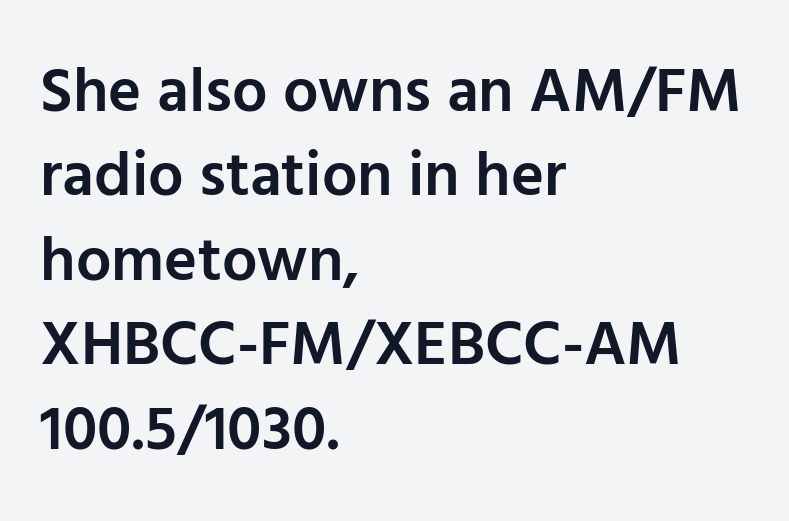
Q: Is the text bold? A: Semi-bold.
Q: Is the text italic (slanted)? A: No, it is upright.
Q: Is the typeface a serif or a sans-serif typeface? A: Sans-serif.
Q: Is the text underlined? A: No.
Q: How is the paragraph aligned? A: Left-aligned.
Q: Is the spacing between letters normal or unusually wide? A: Normal.
Q: Is the spacing between lines tight, normal or loose? A: Normal.
Q: Width (condensed, normal, or wide)? A: Normal.
Q: Stroke contrast? A: Low.
Q: x-height? A: Medium.
Q: Monospaced? A: No.
